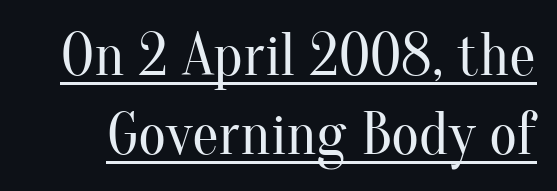
Every stem runs plumb, perpendicular to the baseline. These lines are rendered in a variable-pitch font. Tracking value appears to be zero — textbook default spacing. The glyphs in this specimen are seriffed.
